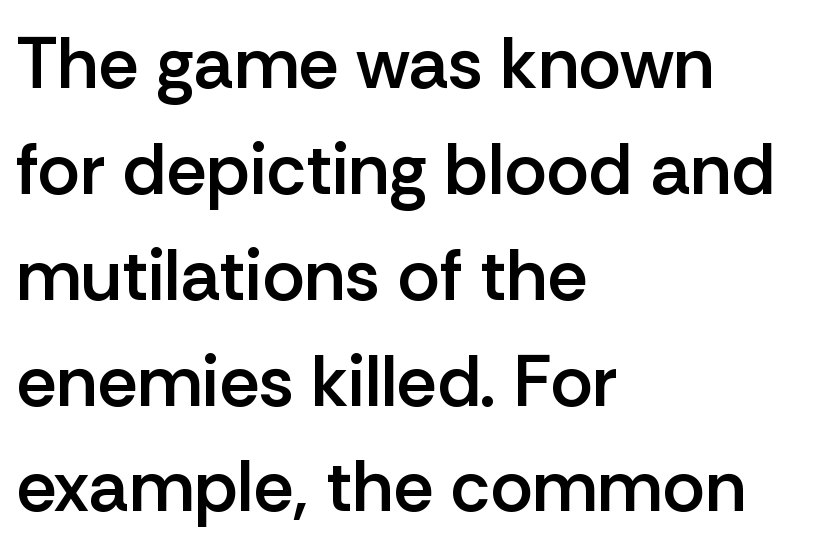
The image shows 72 px semibold sans-serif type, upright; set left-aligned, normal line spacing (1.47x), normal letter spacing, not underlined; low stroke contrast and a medium x-height.
